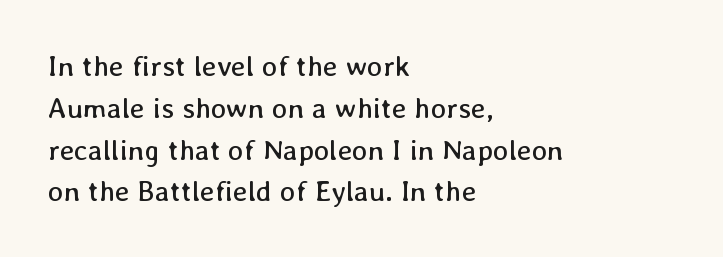
Q: Is the text bold? A: No.
Q: Is the text italic (slanted)? A: No, it is upright.
Q: Is the text underlined? A: No.
Q: How is the paragraph aligned? A: Left-aligned.
Q: Is the spacing between letters normal or unusually wide? A: Normal.
Q: Is the spacing between lines tight, normal or loose? A: Normal.
Q: Width (condensed, normal, or wide)? A: Normal.
Q: Stroke contrast? A: Low.
Q: x-height? A: Medium.
Q: Monospaced? A: No.
